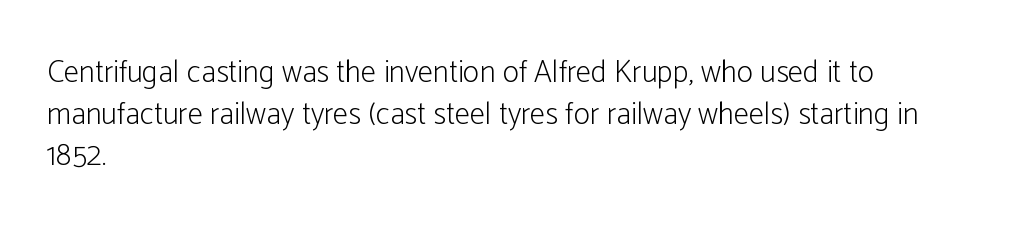
Q: Is the text bold? A: No.
Q: Is the text italic (slanted)? A: No, it is upright.
Q: Is the typeface a serif or a sans-serif typeface? A: Sans-serif.
Q: Is the text underlined? A: No.
Q: How is the paragraph aligned? A: Left-aligned.
Q: Is the spacing between letters normal or unusually wide? A: Normal.
Q: Is the spacing between lines tight, normal or loose? A: Normal.
Q: Width (condensed, normal, or wide)? A: Condensed.
Q: Stroke contrast? A: Low.
Q: x-height? A: Medium.
Q: Monospaced? A: No.
